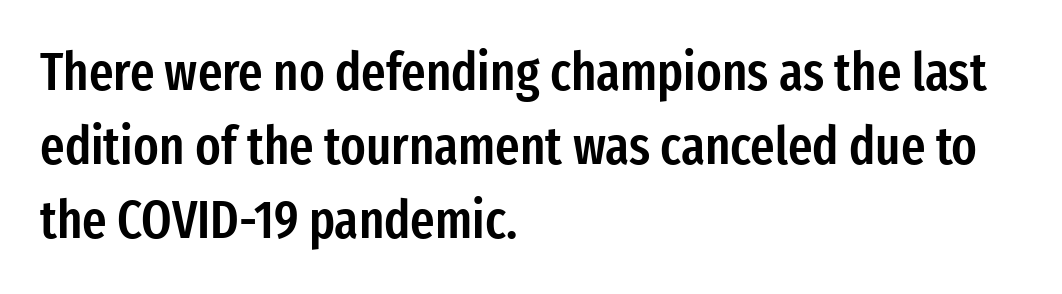
Q: Is the text bold? A: Semi-bold.
Q: Is the text italic (slanted)? A: No, it is upright.
Q: Is the typeface a serif or a sans-serif typeface? A: Sans-serif.
Q: Is the text underlined? A: No.
Q: How is the paragraph aligned? A: Left-aligned.
Q: Is the spacing between letters normal or unusually wide? A: Normal.
Q: Is the spacing between lines tight, normal or loose? A: Normal.
Q: Width (condensed, normal, or wide)? A: Condensed.
Q: Stroke contrast? A: Low.
Q: x-height? A: Medium.
Q: Monospaced? A: No.
